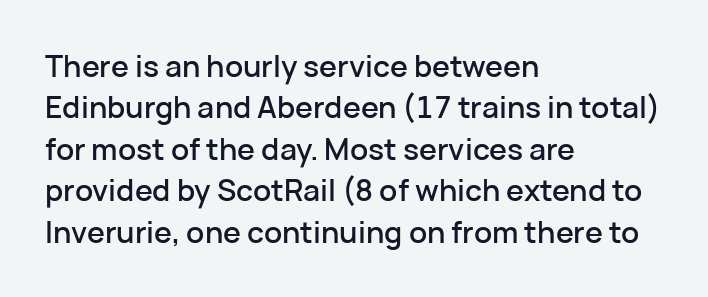
Posture: upright roman. The passage shown is typed in a proportional face where columns would drift. Standard letterfit; no display-style spreading of the glyphs. Glance below the letters and you will spot only blank space.
